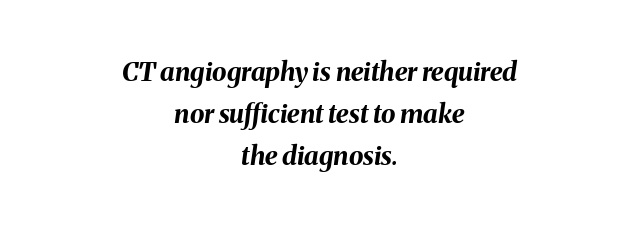
Q: Is the text bold? A: Yes.
Q: Is the text italic (slanted)? A: Yes, it leans right by about 8 degrees.
Q: Is the text underlined? A: No.
Q: How is the paragraph aligned? A: Centered.
Q: Is the spacing between letters normal or unusually wide? A: Normal.
Q: Is the spacing between lines tight, normal or loose? A: Normal.
